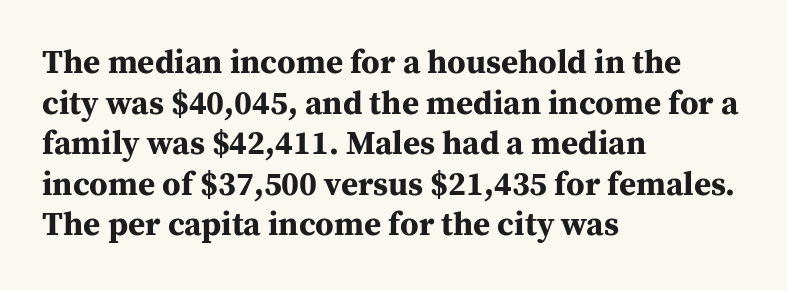
{"serif": "yes", "italic": "no", "bold": "yes", "weight": "bold", "width": "normal", "stroke_contrast": "medium", "x_height": "medium", "monospaced": "no", "underline": "no", "align": "left", "line_spacing_ratio": 1.23, "letter_spacing": "normal", "letter_spacing_em": 0.0, "glyph_px": 33}
